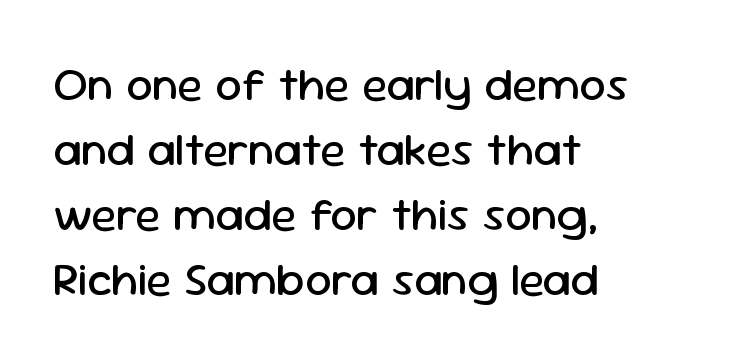
The image shows 47 px regular-weight sans-serif type, upright; set left-aligned, normal line spacing (1.38x), normal letter spacing, not underlined; low stroke contrast and a medium x-height.
